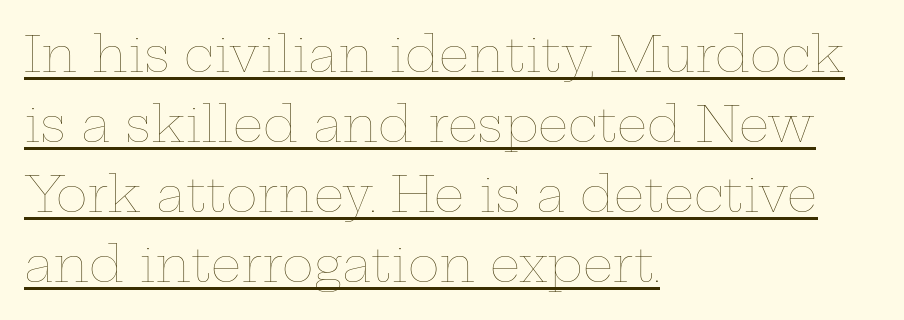
Q: Is the text bold? A: No.
Q: Is the text italic (slanted)? A: No, it is upright.
Q: Is the text underlined? A: Yes.
Q: How is the paragraph aligned? A: Left-aligned.
Q: Is the spacing between letters normal or unusually wide? A: Normal.
Q: Is the spacing between lines tight, normal or loose? A: Normal.
Q: Width (condensed, normal, or wide)? A: Wide.
Q: Stroke contrast? A: Low.
Q: x-height? A: Medium.
Q: Monospaced? A: No.
